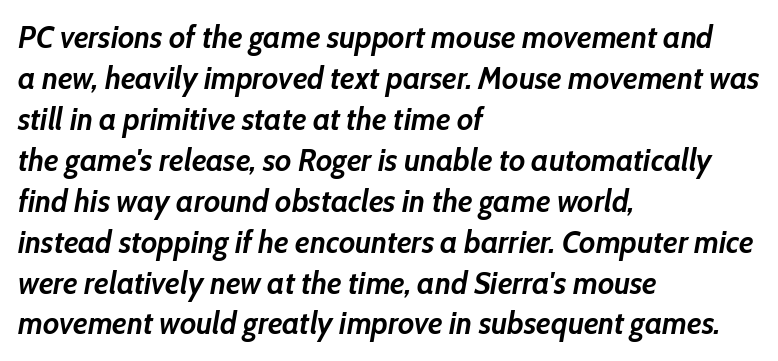
Q: Is the text bold? A: Yes.
Q: Is the text italic (slanted)? A: Yes, it leans right by about 10 degrees.
Q: Is the text underlined? A: No.
Q: How is the paragraph aligned? A: Left-aligned.
Q: Is the spacing between letters normal or unusually wide? A: Normal.
Q: Is the spacing between lines tight, normal or loose? A: Normal.
Q: Width (condensed, normal, or wide)? A: Normal.
Q: Stroke contrast? A: Low.
Q: x-height? A: Medium.
Q: Monospaced? A: No.
